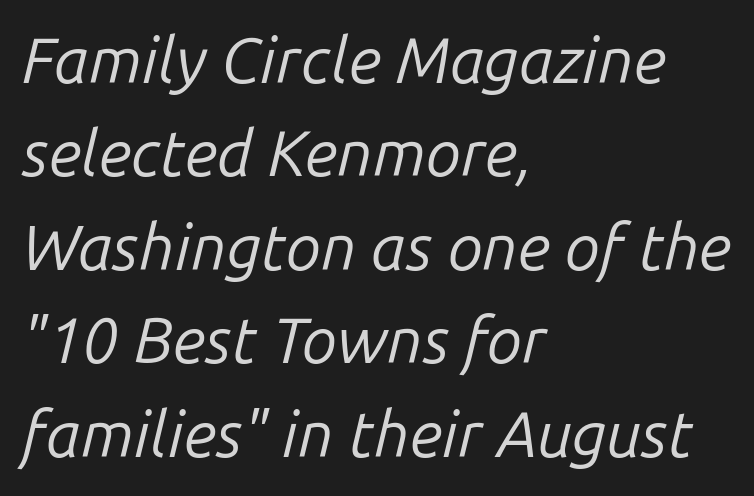
On a weight scale, this lands at 450 or below. All the whitespace from short lines collects on the right. The passage shown has conventional tracking throughout. You could not count columns in this text — the font is proportionally spaced. The passage shown leans; its letterforms are oblique.
